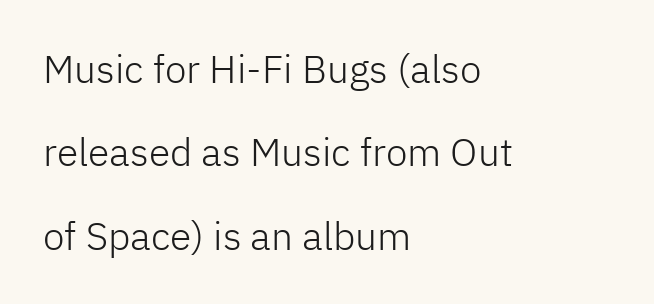
The image shows 39 px light sans-serif type, upright; set left-aligned, loose line spacing (2.14x), normal letter spacing, not underlined; low stroke contrast and a medium x-height.
